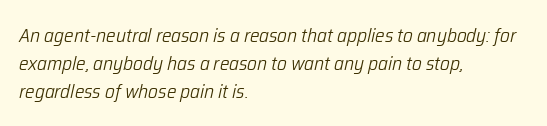
The image shows 20 px text type, italic (leaning right); set left-aligned, normal line spacing (1.39x), normal letter spacing, not underlined.
